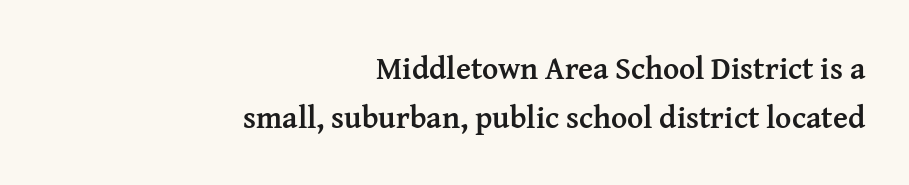
{"serif": "yes", "italic": "no", "bold": "yes", "weight": "semibold", "width": "normal", "stroke_contrast": "medium", "x_height": "medium", "monospaced": "no", "underline": "no", "align": "right", "line_spacing": "normal", "line_spacing_ratio": 1.59, "letter_spacing": "normal", "letter_spacing_em": 0.0, "glyph_px": 31}
